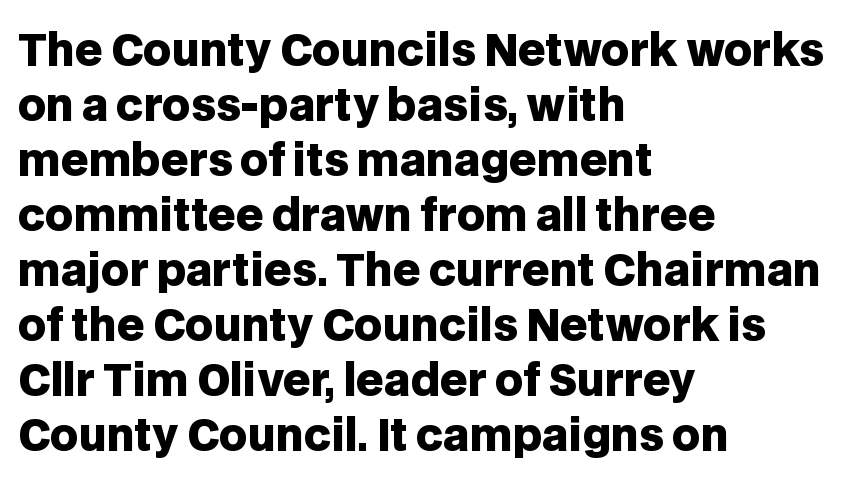
The image shows 43 px heavy sans-serif type, upright; set left-aligned, normal line spacing (1.28x), normal letter spacing, not underlined; low stroke contrast and a large x-height.
